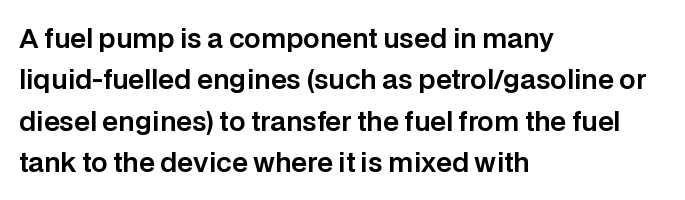
Q: Is the text italic (slanted)? A: No, it is upright.
Q: Is the text underlined? A: No.
Q: How is the paragraph aligned? A: Left-aligned.
Q: Is the spacing between letters normal or unusually wide? A: Normal.
Q: Is the spacing between lines tight, normal or loose? A: Normal.
